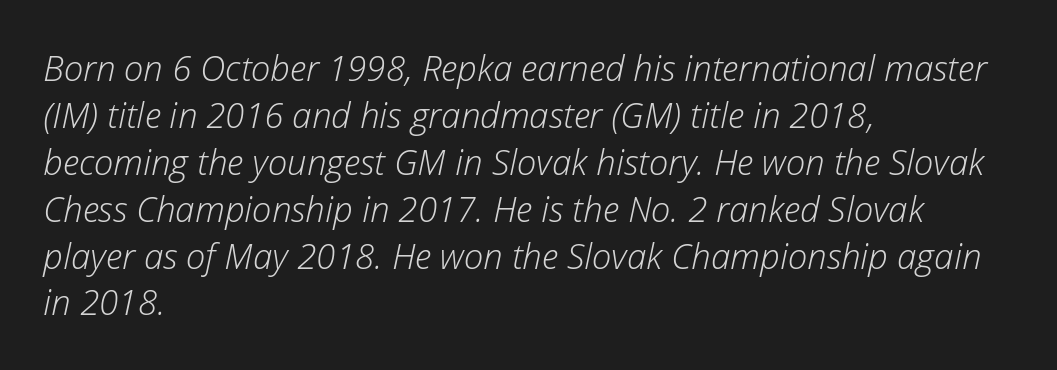
Q: Is the text bold? A: No.
Q: Is the text italic (slanted)? A: Yes, it leans right by about 12 degrees.
Q: Is the text underlined? A: No.
Q: How is the paragraph aligned? A: Left-aligned.
Q: Is the spacing between letters normal or unusually wide? A: Normal.
Q: Is the spacing between lines tight, normal or loose? A: Normal.
Q: Width (condensed, normal, or wide)? A: Normal.
Q: Stroke contrast? A: Low.
Q: x-height? A: Medium.
Q: Monospaced? A: No.
